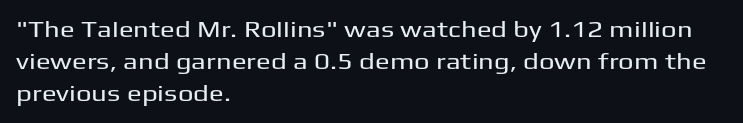
{"italic": "no", "underline": "no", "align": "left", "line_spacing": "normal", "line_spacing_ratio": 1.46, "letter_spacing": "normal", "letter_spacing_em": 0.0, "glyph_px": 22}
